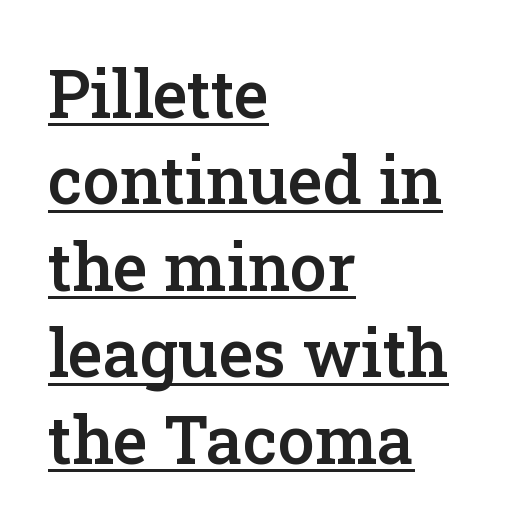
Each line of the rendering has a horizontal stroke beneath the glyphs. Characters remain perfectly vertical along every line. A typesetter would call this proportional, since set widths differ per character. Tracking value appears to be zero — textbook default spacing.
